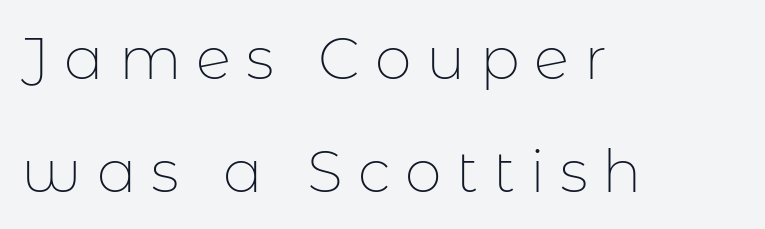
Q: Is the text bold? A: No.
Q: Is the text italic (slanted)? A: No, it is upright.
Q: Is the typeface a serif or a sans-serif typeface? A: Sans-serif.
Q: Is the text underlined? A: No.
Q: How is the paragraph aligned? A: Left-aligned.
Q: Is the spacing between letters normal or unusually wide? A: Unusually wide.
Q: Is the spacing between lines tight, normal or loose? A: Loose.
Q: Width (condensed, normal, or wide)? A: Normal.
Q: Stroke contrast? A: Low.
Q: x-height? A: Medium.
Q: Monospaced? A: No.
